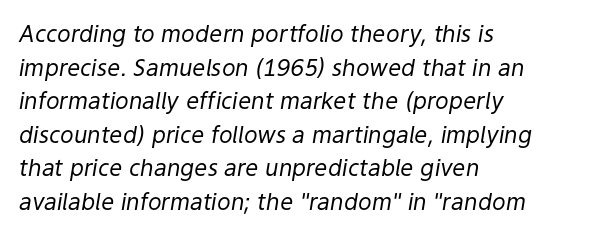
Tracking here is standard; glyphs follow each other at the usual distance. A normal amount of white space separates one row of letters from the next. A typesetter would mark this as italic. The lines are quadded left.
